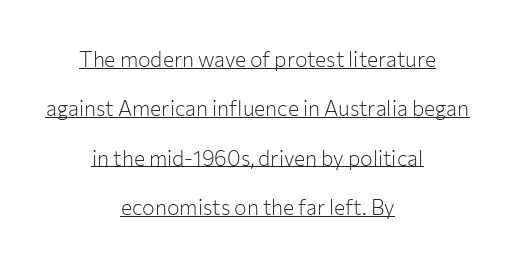
{"italic": "no", "bold": "no", "underline": "yes", "align": "center", "line_spacing": "loose", "line_spacing_ratio": 2.35, "letter_spacing": "normal", "letter_spacing_em": 0.0, "glyph_px": 21}
